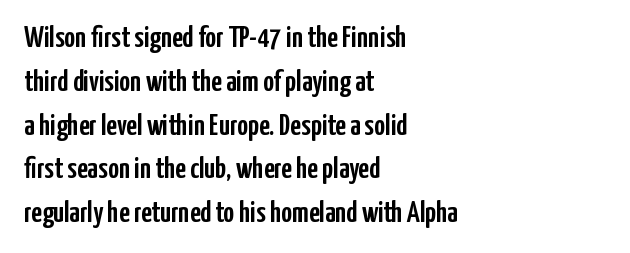
Is this a sans? Yes — the strokes have no serifs. The words here are not underlined. A typesetter would call this leading conventional body-copy spacing. This is roman type, the default non-slanted kind.
